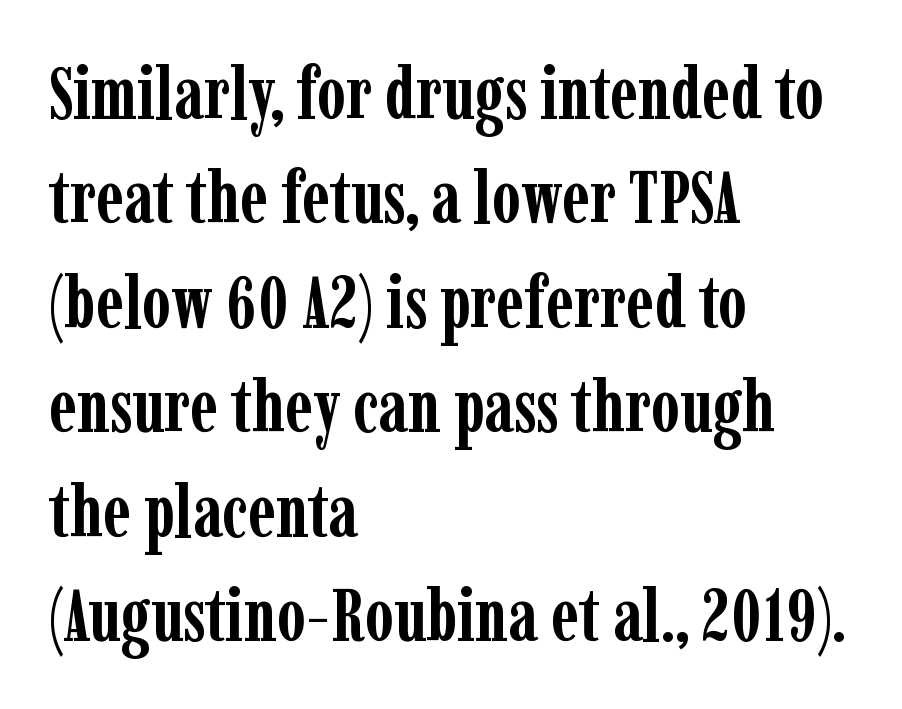
Q: Is the text bold? A: Yes.
Q: Is the text italic (slanted)? A: No, it is upright.
Q: Is the typeface a serif or a sans-serif typeface? A: Serif.
Q: Is the text underlined? A: No.
Q: How is the paragraph aligned? A: Left-aligned.
Q: Is the spacing between letters normal or unusually wide? A: Normal.
Q: Is the spacing between lines tight, normal or loose? A: Normal.
Q: Width (condensed, normal, or wide)? A: Condensed.
Q: Stroke contrast? A: Low.
Q: x-height? A: Medium.
Q: Monospaced? A: No.
